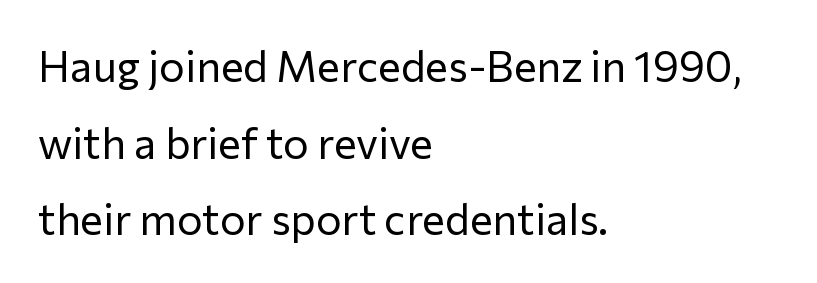
The image shows 43 px regular-weight sans-serif type, upright; set left-aligned, line spacing 1.78x, normal letter spacing, not underlined; low stroke contrast and a medium x-height.
